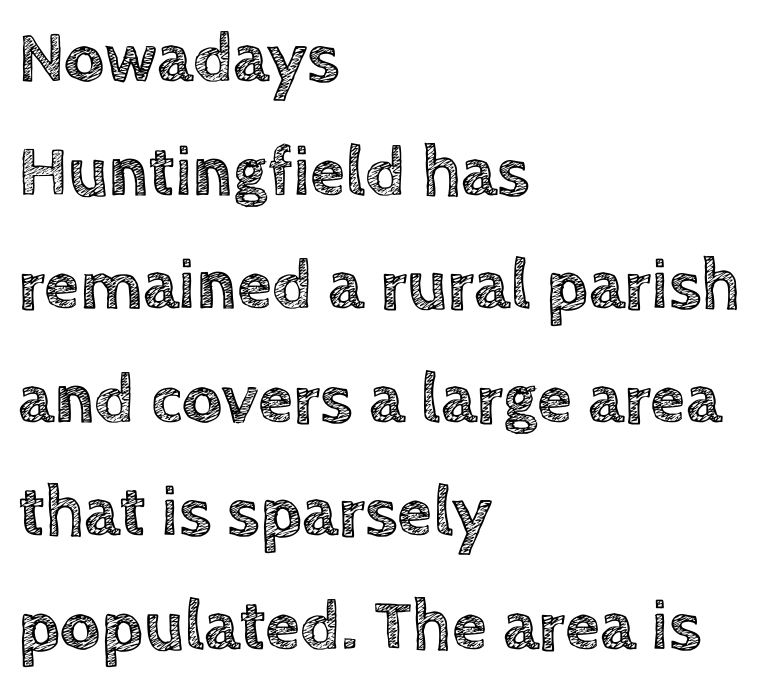
Posture: vertical. Layout note: lines flush left. Each letter keeps its own natural width here, so spacing adapts to shape. This sample keeps an unexceptional amount of space between lines. This rendering features lettering with no underline. Nobody touched the tracking dial on this one.
